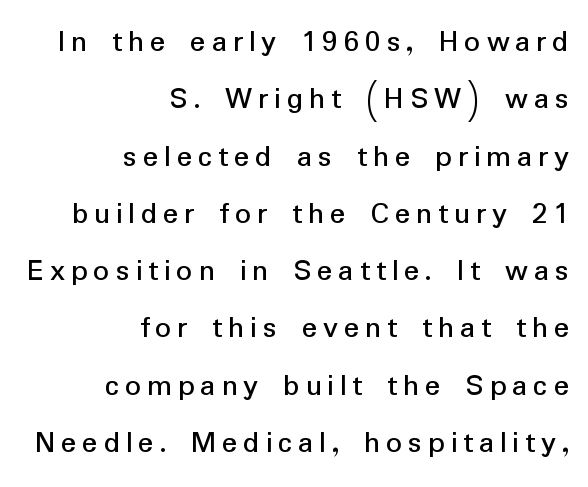
Q: Is the text italic (slanted)? A: No, it is upright.
Q: Is the typeface a serif or a sans-serif typeface? A: Sans-serif.
Q: Is the text underlined? A: No.
Q: How is the paragraph aligned? A: Right-aligned.
Q: Width (condensed, normal, or wide)? A: Normal.
Q: Stroke contrast? A: Low.
Q: x-height? A: Medium.
Q: Monospaced? A: No.
